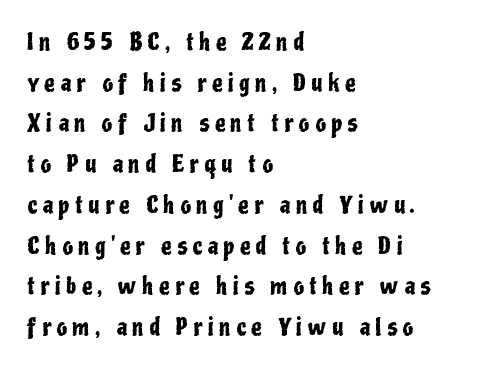
No italicization has been applied; the sample stays upright. Students, note that the glyphs here are deliberately spaced far apart. Only glyphs here, with clear space below each row. The paragraph has a hard left edge and a soft right edge.
